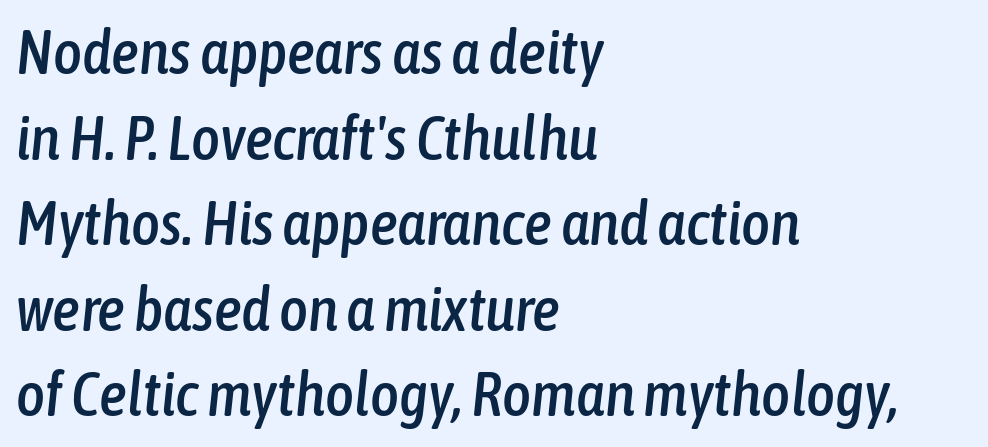
The whole block is typeset with a tilt. The vertical gap from one line to the next is medium. These lines are rendered in a variable-pitch font. Students, note that the glyphs here touch the page at normal intervals. One-word summary of the alignment: left.
